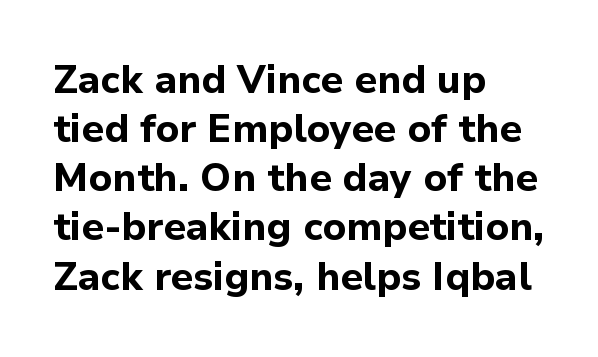
The type family on display is of the sans-serif kind. Strokes here are thick enough to call this a true bold. Short note: letters normally spaced. Quick note: underline off.
